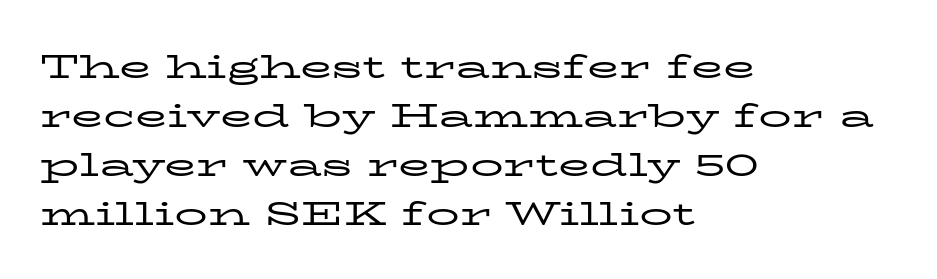
Q: Is the text bold? A: No.
Q: Is the text italic (slanted)? A: No, it is upright.
Q: Is the typeface a serif or a sans-serif typeface? A: Serif.
Q: Is the text underlined? A: No.
Q: How is the paragraph aligned? A: Left-aligned.
Q: Is the spacing between letters normal or unusually wide? A: Normal.
Q: Is the spacing between lines tight, normal or loose? A: Normal.
Q: Width (condensed, normal, or wide)? A: Wide.
Q: Stroke contrast? A: Low.
Q: x-height? A: Medium.
Q: Monospaced? A: No.
